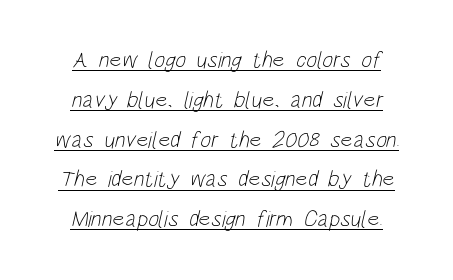
Q: Is the text bold? A: No.
Q: Is the text underlined? A: Yes.
Q: Is the spacing between letters normal or unusually wide? A: Normal.
